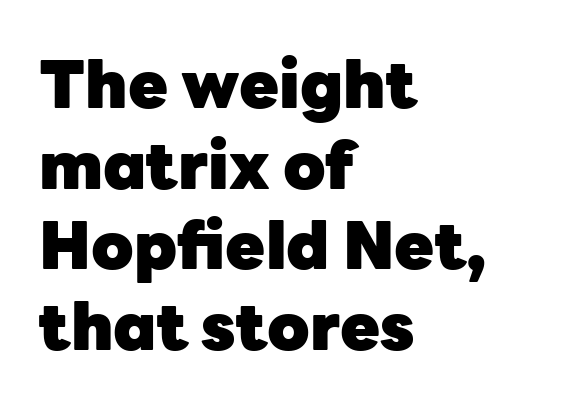
The image shows 65 px heavy sans-serif type, upright; set left-aligned, line spacing 1.24x, normal letter spacing, not underlined; low stroke contrast and a medium x-height.
